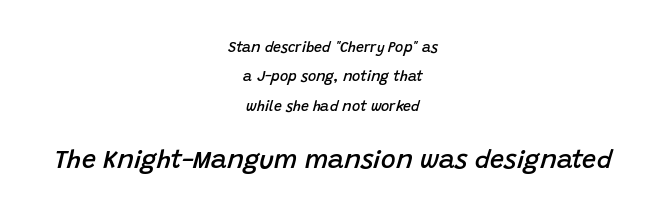
The image shows 25 px text type, italic (leaning right); set centered, loose line spacing (2.1x), normal letter spacing, not underlined; the second (bottom) block is 1.79x larger.
